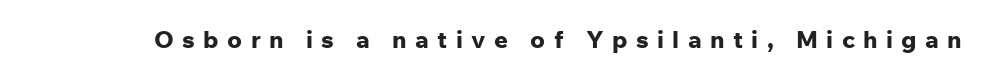
Words float on clear page, feet unadorned. As a designer I'd log this as weight 700, bold. If you drew a line through each stem, it would be perfectly vertical. Inter-character spacing is expanded well beyond the font's built-in metrics.
